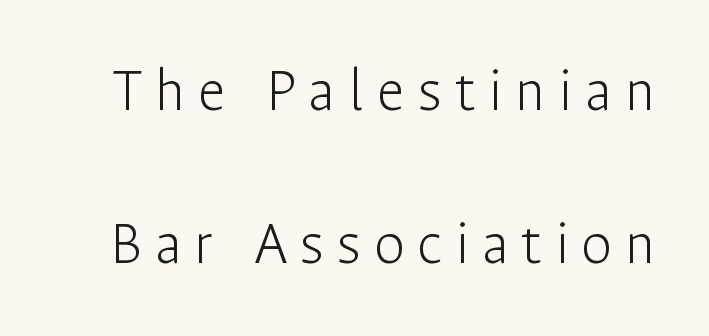
Vertical strokes here are truly vertical. The weight would be labelled regular, book, light, or lighter still. Successive baselines arrive slowly, with a big drop between each. Check under the words: just untouched page.
